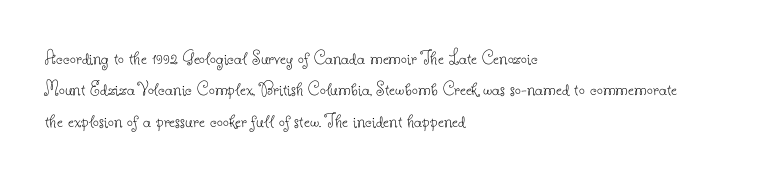
Each row of text sits above clean, open space. Italic? Not at all — the glyphs are vertical. Typeset ragged right — the left edge is the straight one. Each word holds together tightly as a unit, with standard inter-letter gaps. Interline gaps are of average width in this sample.
